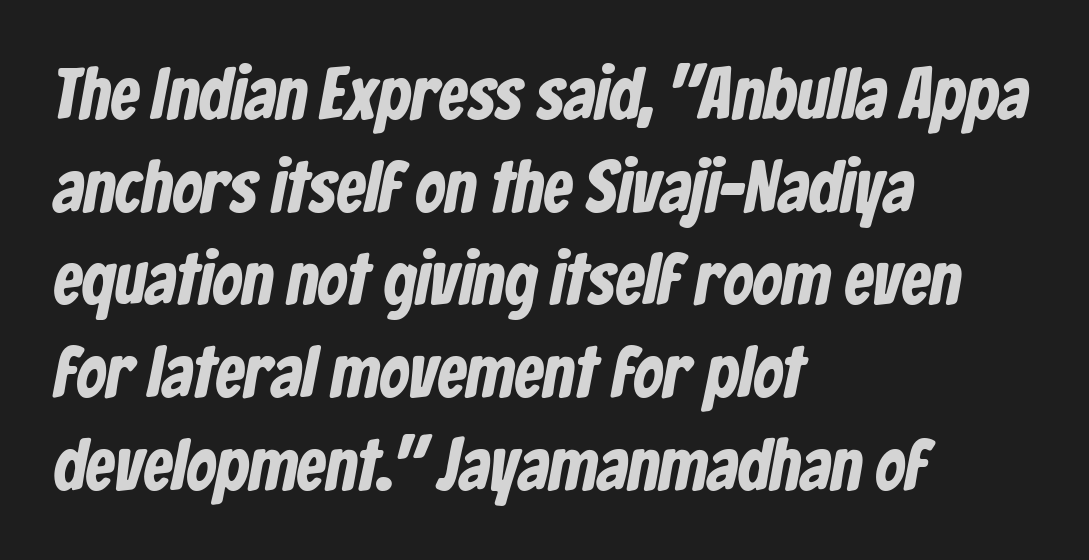
The strip under each line holds only bare page. The lines in this sample share a left origin and differ only in where they stop. The line-height multiplier appears to be the usual default. Grotesque or geometric, the face here clearly has no serifs. Here the designer chose a conventional face with non-uniform glyph widths. There is no visible air inserted between adjacent glyphs.
